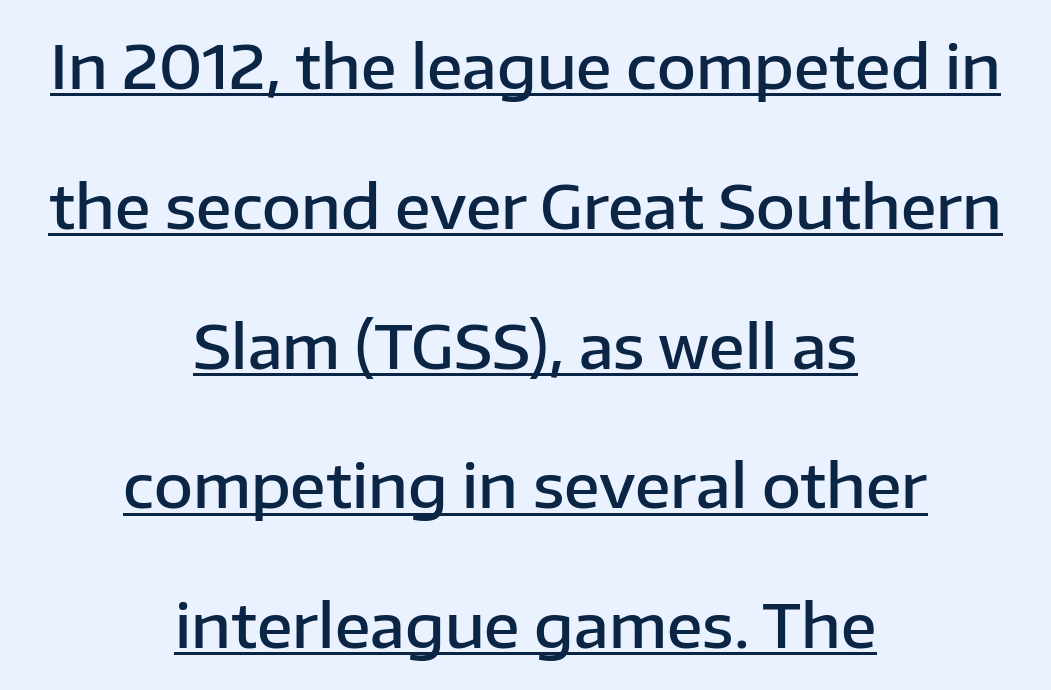
{"serif": "no", "italic": "no", "bold": "semi", "weight": "semibold", "width": "normal", "stroke_contrast": "low", "x_height": "medium", "monospaced": "no", "underline": "yes", "align": "center", "line_spacing": "loose", "line_spacing_ratio": 2.33, "letter_spacing": "normal", "letter_spacing_em": 0.0, "glyph_px": 60}
